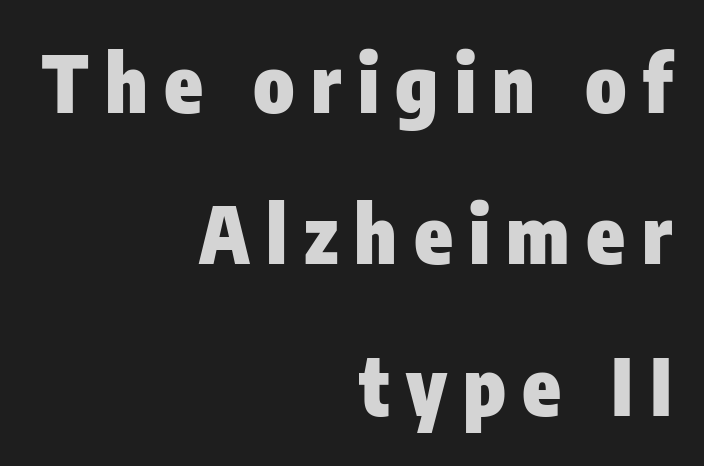
{"serif": "no", "italic": "no", "bold": "yes", "weight": "heavy", "width": "condensed", "stroke_contrast": "low", "x_height": "medium", "monospaced": "no", "underline": "no", "align": "right", "line_spacing": "loose", "line_spacing_ratio": 1.94, "letter_spacing": "wide", "letter_spacing_em": 0.21, "glyph_px": 78}
